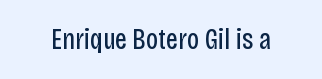
Q: Is the text bold? A: No.
Q: Is the text italic (slanted)? A: No, it is upright.
Q: Is the typeface a serif or a sans-serif typeface? A: Sans-serif.
Q: Is the text underlined? A: No.
Q: Is the spacing between letters normal or unusually wide? A: Normal.
Q: Width (condensed, normal, or wide)? A: Condensed.
Q: Stroke contrast? A: Low.
Q: x-height? A: Large.
Q: Monospaced? A: No.
